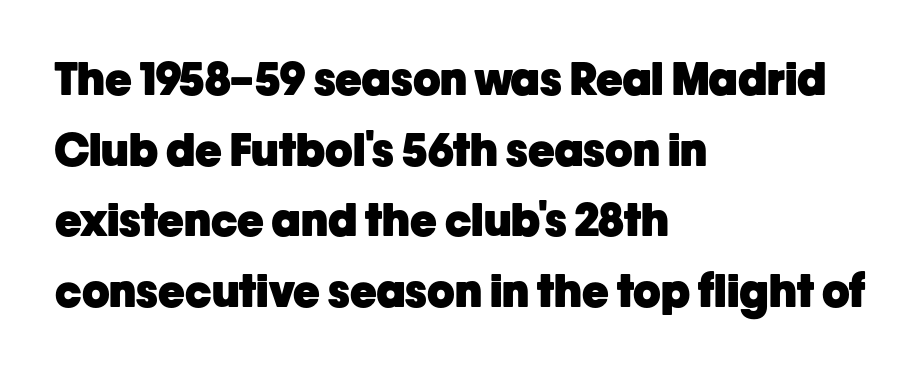
{"serif": "no", "italic": "no", "bold": "yes", "weight": "heavy", "width": "normal", "stroke_contrast": "low", "x_height": "medium", "monospaced": "no", "underline": "no", "align": "left", "line_spacing": "normal", "line_spacing_ratio": 1.57, "letter_spacing": "normal", "letter_spacing_em": 0.0, "glyph_px": 45}
